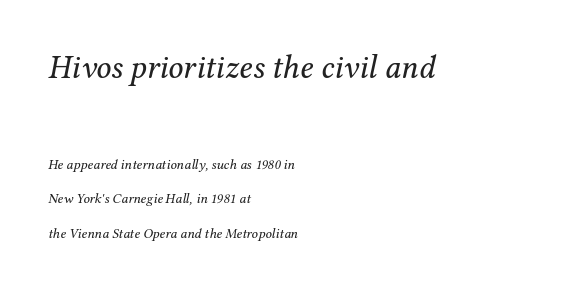
Clear beneath every line of the passage. Leading is clearly above the norm, producing a sparse column. This sample is left-justified, so line endings fall wherever the words run out. Notice how the stems are inclined rather than vertical — that's the hallmark of italics. If you squint, the top block still reads clearly — it's the larger of the two. Spacing verdict: proportional, widths tailored to each character.
